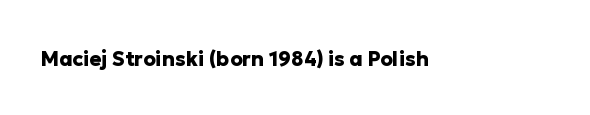
{"italic": "no", "bold": "yes", "underline": "no", "letter_spacing": "normal", "letter_spacing_em": 0.0, "glyph_px": 20}
